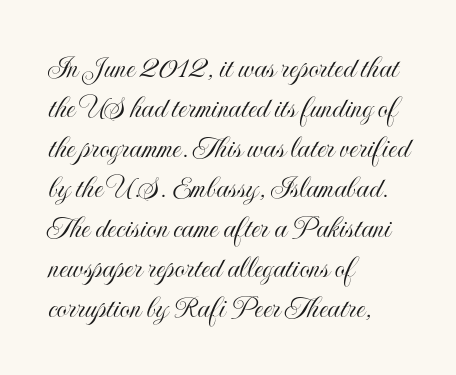
The image shows 33 px condensed type; set left-aligned, line spacing 1.21x, normal letter spacing, not underlined; a small x-height.
